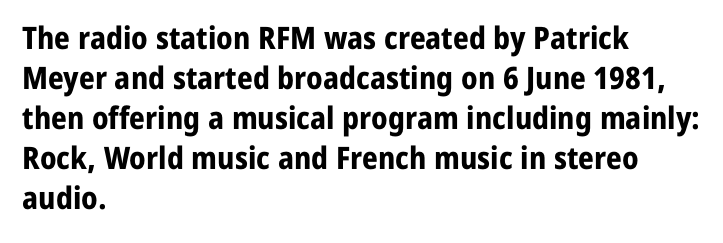
{"serif": "no", "italic": "no", "bold": "yes", "weight": "bold", "width": "normal", "stroke_contrast": "low", "x_height": "medium", "monospaced": "no", "underline": "no", "align": "left", "line_spacing": "normal", "line_spacing_ratio": 1.29, "letter_spacing": "normal", "letter_spacing_em": 0.0, "glyph_px": 31}
